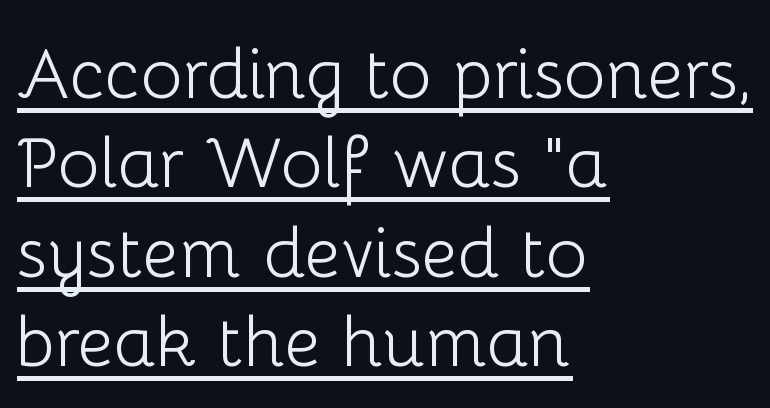
Heaviness? Minimal to ordinary, like unemphasized prose. Tracking here is standard; glyphs follow each other at the usual distance. The glyphs in this specimen are sans serif. Here the designer chose a conventional face with non-uniform glyph widths. The lettering stays uniformly vertical, giving the passage a roman look.
